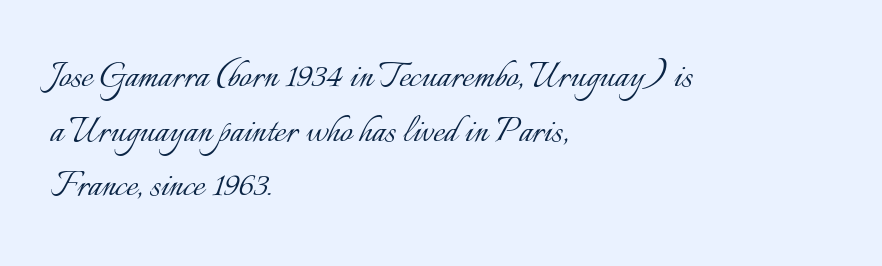
Q: Is the text bold? A: No.
Q: Is the text italic (slanted)? A: Yes.
Q: Is the text underlined? A: No.
Q: How is the paragraph aligned? A: Left-aligned.
Q: Is the spacing between letters normal or unusually wide? A: Normal.
Q: Width (condensed, normal, or wide)? A: Normal.
Q: Stroke contrast? A: Low.
Q: x-height? A: Small.
Q: Monospaced? A: No.
